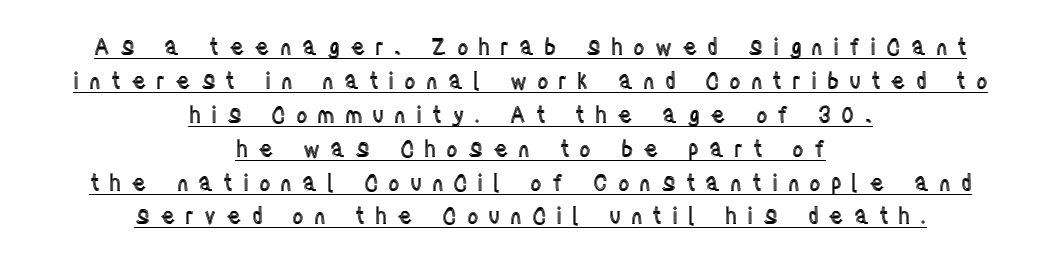
These lines have a slow, spaced-out rhythm from letter to letter. If you measured baseline to baseline, you'd find a middling distance. Beneath each row of characters lies a ruled line. If you folded the block vertically in half, each line would mirror itself in length. Italic? Not at all — the glyphs are vertical.
